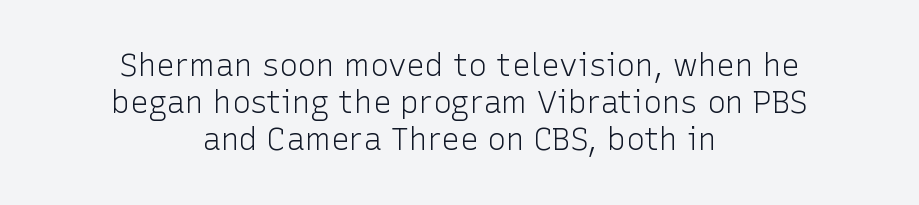
Layout note: lines centered. Rule under the text: the space is simply empty. Each letter keeps its own natural width here, so spacing adapts to shape. No chunkiness to these letters — they're not bold.
